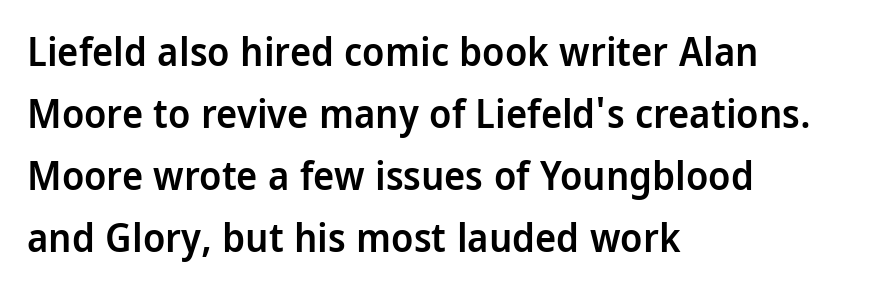
The foot of each line stays bare and open. The letters stand upright; this is a roman face. Does extra space separate the letters? No, they use regular spacing. The vertical gap from one line to the next is medium. The face used here is a sans, in the tradition of grotesques and geometrics. The font is running at a semibold setting, under full bold.
